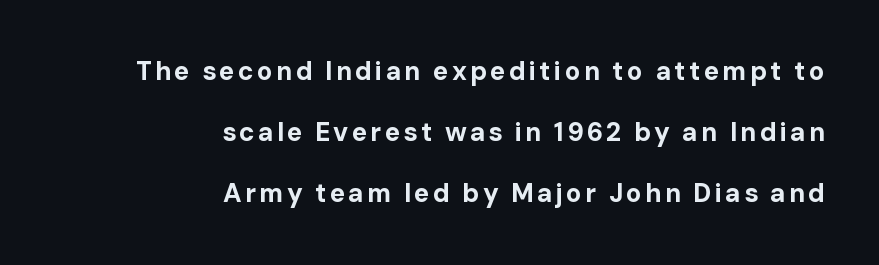
All the whitespace from short lines collects on the left. Quick note: underline off. Look at the stroke-to-counter ratio: heavy, a bold. Line spacing here is loose. Posture: vertical.
